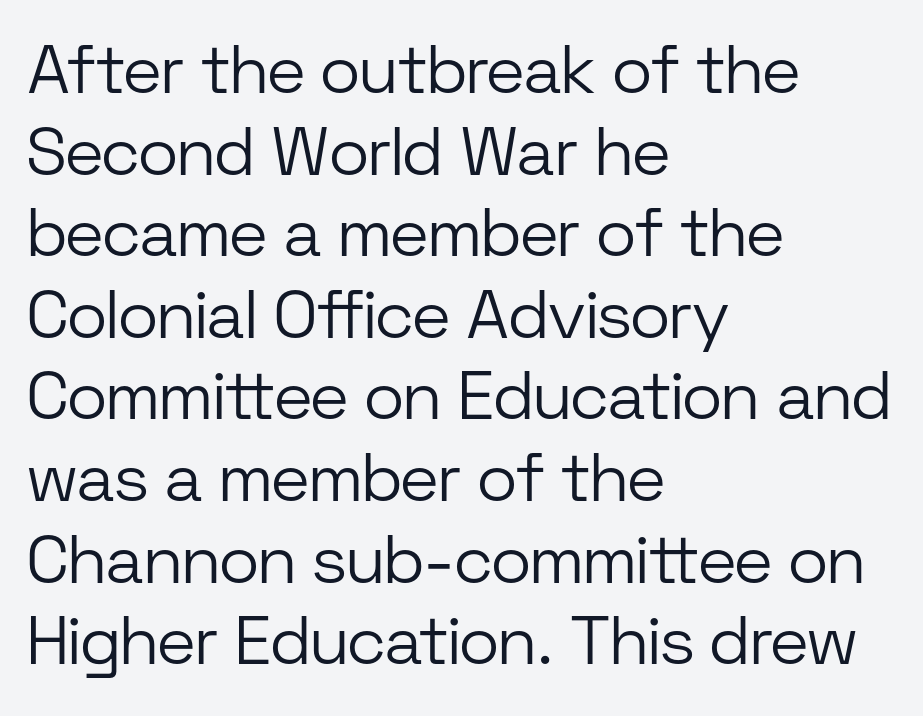
{"serif": "no", "italic": "no", "bold": "no", "weight": "light", "width": "normal", "stroke_contrast": "low", "x_height": "medium", "monospaced": "no", "underline": "no", "align": "left", "line_spacing_ratio": 1.2, "letter_spacing": "normal", "letter_spacing_em": 0.0, "glyph_px": 68}
